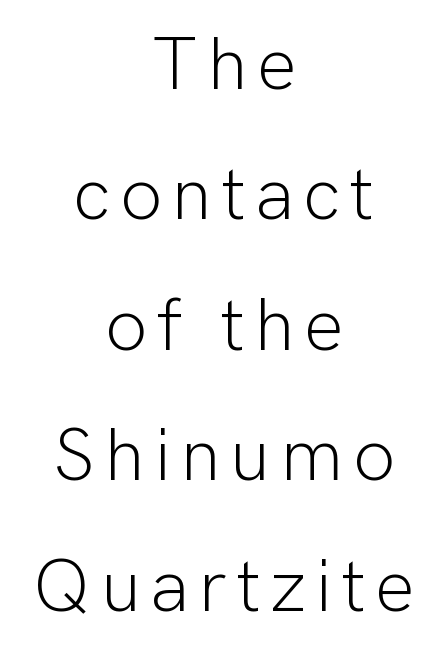
The image shows 75 px light sans-serif type, upright; set centered, line spacing 1.74x, not underlined; low stroke contrast and a medium x-height.
